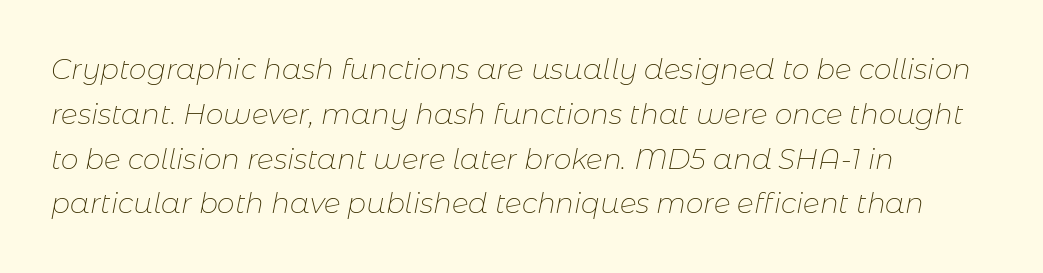
Q: Is the text bold? A: No.
Q: Is the text italic (slanted)? A: Yes, it leans right by about 11 degrees.
Q: Is the text underlined? A: No.
Q: How is the paragraph aligned? A: Left-aligned.
Q: Is the spacing between letters normal or unusually wide? A: Normal.
Q: Is the spacing between lines tight, normal or loose? A: Normal.
Q: Width (condensed, normal, or wide)? A: Normal.
Q: Stroke contrast? A: Low.
Q: x-height? A: Medium.
Q: Monospaced? A: No.
